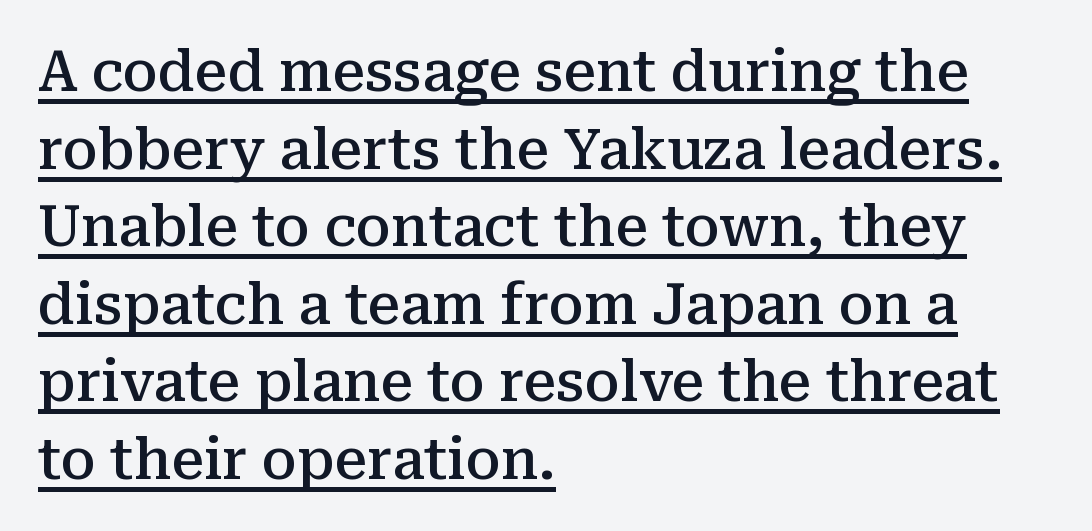
The image shows 57 px semibold serif type, upright; set left-aligned, normal line spacing (1.36x), normal letter spacing, underlined; medium stroke contrast and a medium x-height.
